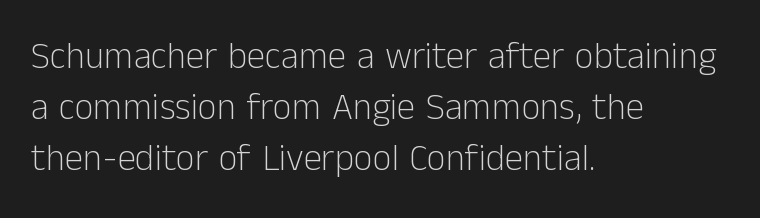
The image shows 37 px light sans-serif type, upright; set left-aligned, normal line spacing (1.38x), normal letter spacing, not underlined; low stroke contrast and a medium x-height.
